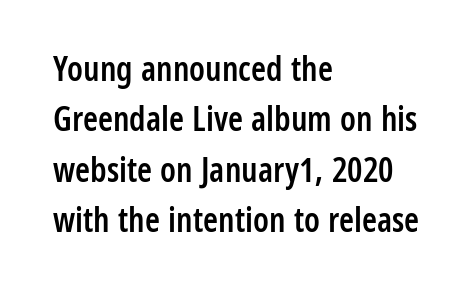
Q: Is the text bold? A: Semi-bold.
Q: Is the text italic (slanted)? A: No, it is upright.
Q: Is the typeface a serif or a sans-serif typeface? A: Sans-serif.
Q: Is the text underlined? A: No.
Q: How is the paragraph aligned? A: Left-aligned.
Q: Is the spacing between letters normal or unusually wide? A: Normal.
Q: Is the spacing between lines tight, normal or loose? A: Normal.
Q: Width (condensed, normal, or wide)? A: Condensed.
Q: Stroke contrast? A: Low.
Q: x-height? A: Medium.
Q: Monospaced? A: No.
